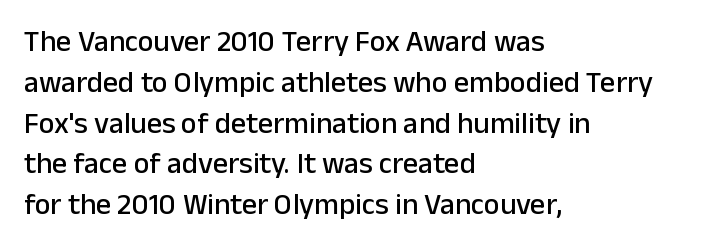
Spacing verdict: proportional, widths tailored to each character. The tracking reads as untouched default to a designer's eye. The vertical gap from one line to the next is medium. Compared with a centered layout, this one pins lines to the left instead. The strip under each line holds only bare page.
